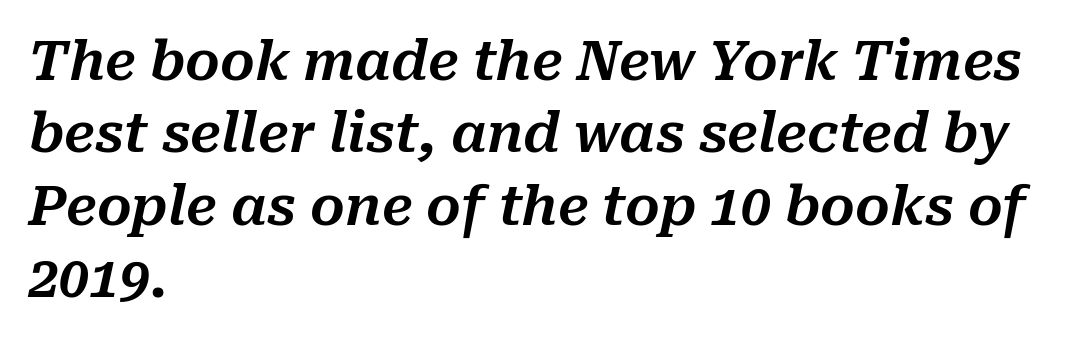
{"italic": "yes", "lean": "right", "slant_degrees": 10, "width": "normal", "stroke_contrast": "medium", "x_height": "medium", "monospaced": "no", "underline": "no", "align": "left", "line_spacing": "normal", "line_spacing_ratio": 1.34, "letter_spacing": "normal", "letter_spacing_em": 0.0, "glyph_px": 54}
